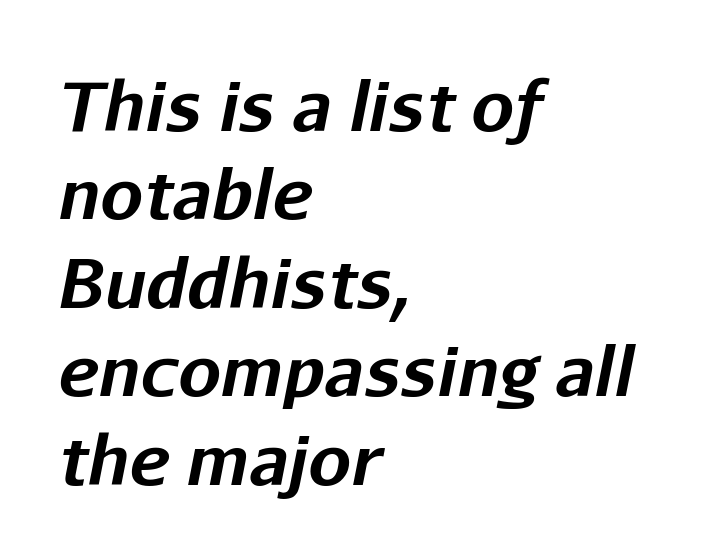
Q: Is the text bold? A: Yes.
Q: Is the text italic (slanted)? A: Yes, it leans right by about 11 degrees.
Q: Is the text underlined? A: No.
Q: How is the paragraph aligned? A: Left-aligned.
Q: Is the spacing between letters normal or unusually wide? A: Normal.
Q: Is the spacing between lines tight, normal or loose? A: Normal.
Q: Width (condensed, normal, or wide)? A: Normal.
Q: Stroke contrast? A: Low.
Q: x-height? A: Medium.
Q: Monospaced? A: No.
